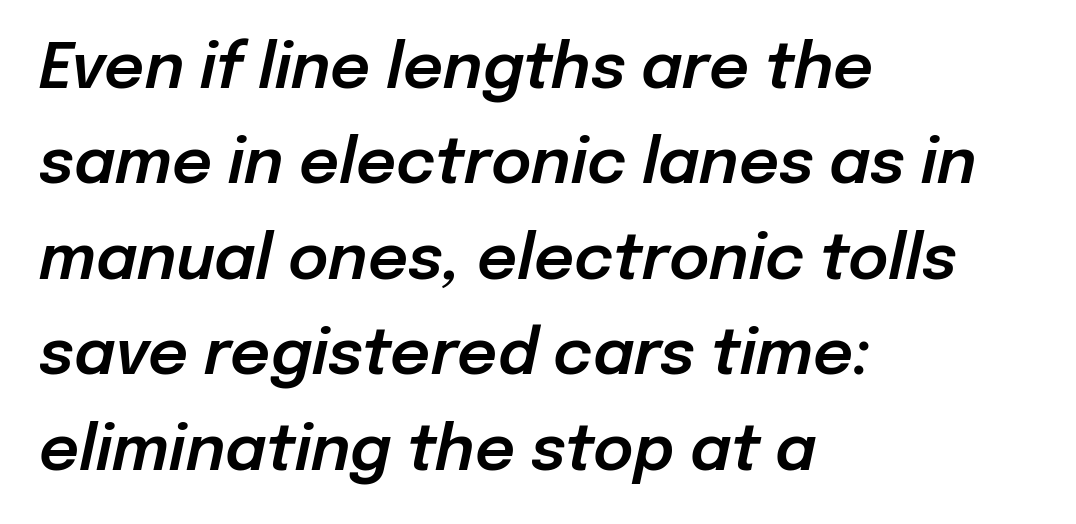
The image shows 62 px text type, italic (leaning right); set left-aligned, normal line spacing (1.54x), normal letter spacing, not underlined; low stroke contrast and a medium x-height.
